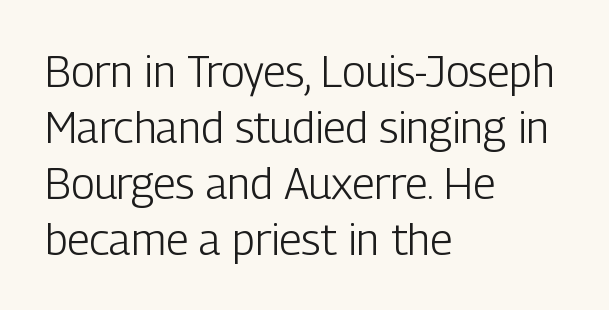
Q: Is the text bold? A: No.
Q: Is the text italic (slanted)? A: No, it is upright.
Q: Is the typeface a serif or a sans-serif typeface? A: Sans-serif.
Q: Is the text underlined? A: No.
Q: How is the paragraph aligned? A: Left-aligned.
Q: Is the spacing between letters normal or unusually wide? A: Normal.
Q: Is the spacing between lines tight, normal or loose? A: Normal.
Q: Width (condensed, normal, or wide)? A: Condensed.
Q: Stroke contrast? A: Low.
Q: x-height? A: Medium.
Q: Monospaced? A: No.
